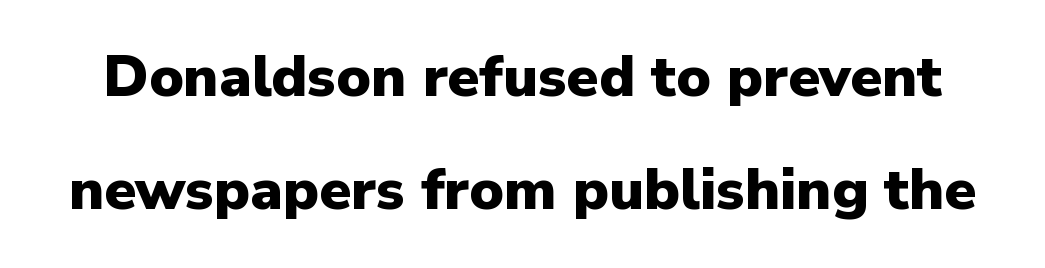
Q: Is the text bold? A: Yes.
Q: Is the text italic (slanted)? A: No, it is upright.
Q: Is the typeface a serif or a sans-serif typeface? A: Sans-serif.
Q: Is the text underlined? A: No.
Q: Is the spacing between letters normal or unusually wide? A: Normal.
Q: Is the spacing between lines tight, normal or loose? A: Loose.
Q: Width (condensed, normal, or wide)? A: Normal.
Q: Stroke contrast? A: Low.
Q: x-height? A: Medium.
Q: Monospaced? A: No.
